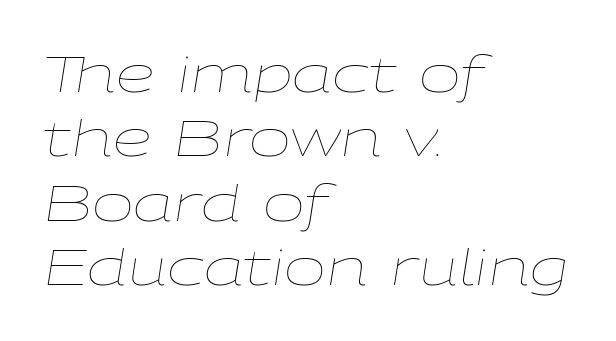
The image shows 50 px thin, wide type, italic (leaning right); set left-aligned, normal line spacing (1.29x), normal letter spacing, not underlined; low stroke contrast and a medium x-height.
